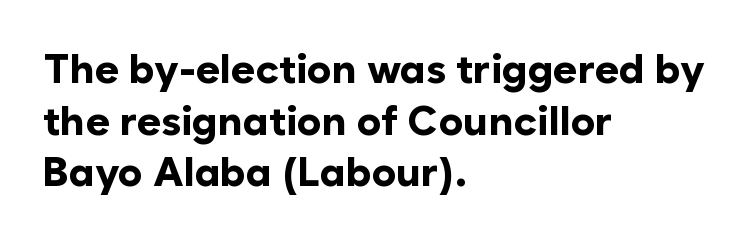
Q: Is the text bold? A: Yes.
Q: Is the text italic (slanted)? A: No, it is upright.
Q: Is the typeface a serif or a sans-serif typeface? A: Sans-serif.
Q: Is the text underlined? A: No.
Q: How is the paragraph aligned? A: Left-aligned.
Q: Is the spacing between letters normal or unusually wide? A: Normal.
Q: Is the spacing between lines tight, normal or loose? A: Normal.
Q: Width (condensed, normal, or wide)? A: Normal.
Q: Stroke contrast? A: Low.
Q: x-height? A: Medium.
Q: Monospaced? A: No.
